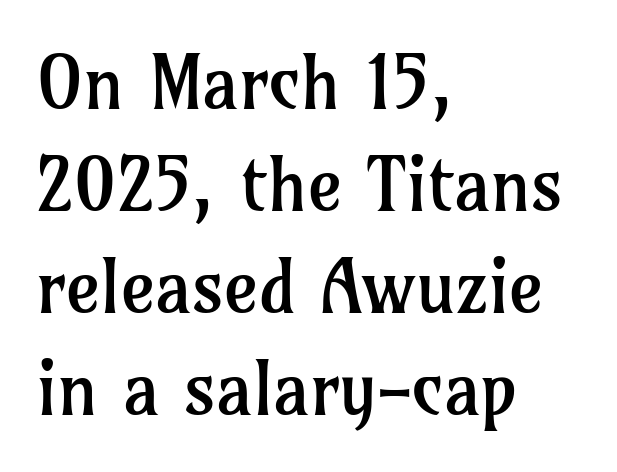
The image shows 74 px regular-weight serif type, upright; set left-aligned, normal line spacing (1.38x), normal letter spacing, not underlined; low stroke contrast and a medium x-height.
